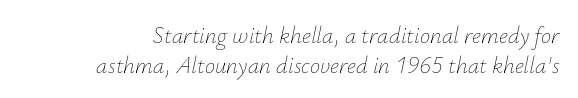
The passage shown stacks its lines at a standard gap. The specimen omits any rule beneath the text block's lines. Yep, that's italic — everything's leaning. The typeface has the unassuming heft of standard copy or less. Inter-character spacing is left at the font's built-in metrics.
